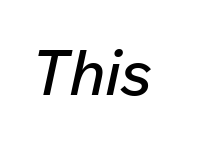
The axis of the letterforms is tilted away from vertical. Only glyphs here, with clear space below each row. The passage shown is typed in a proportional face where columns would drift. Is the letter spacing exaggerated? No — it looks like the ordinary default.
